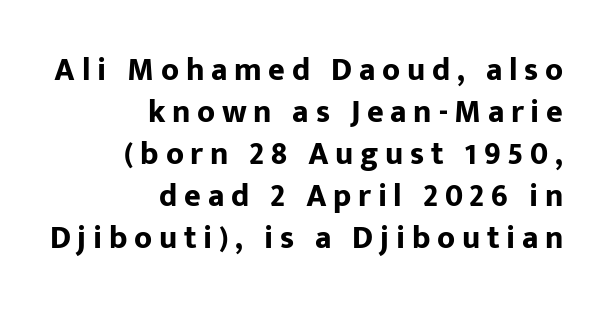
Q: Is the text bold? A: Yes.
Q: Is the text italic (slanted)? A: No, it is upright.
Q: Is the typeface a serif or a sans-serif typeface? A: Sans-serif.
Q: Is the text underlined? A: No.
Q: How is the paragraph aligned? A: Right-aligned.
Q: Is the spacing between letters normal or unusually wide? A: Unusually wide.
Q: Is the spacing between lines tight, normal or loose? A: Normal.
Q: Width (condensed, normal, or wide)? A: Normal.
Q: Stroke contrast? A: Low.
Q: x-height? A: Medium.
Q: Monospaced? A: No.
